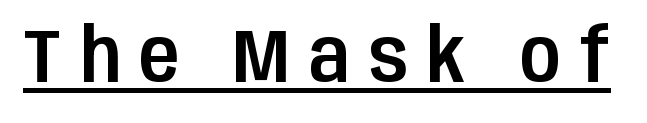
The image shows 74 px condensed sans-serif type, upright; set unusually wide letter spacing (+0.26 em), underlined; low stroke contrast and a large x-height.
